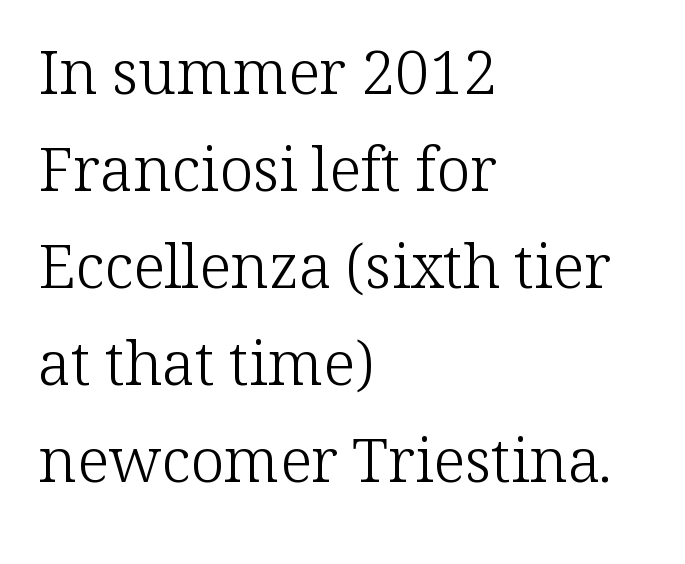
{"serif": "yes", "italic": "no", "bold": "no", "weight": "light", "width": "normal", "stroke_contrast": "low", "x_height": "medium", "monospaced": "no", "underline": "no", "align": "left", "line_spacing": "normal", "line_spacing_ratio": 1.59, "letter_spacing": "normal", "letter_spacing_em": 0.0, "glyph_px": 61}
